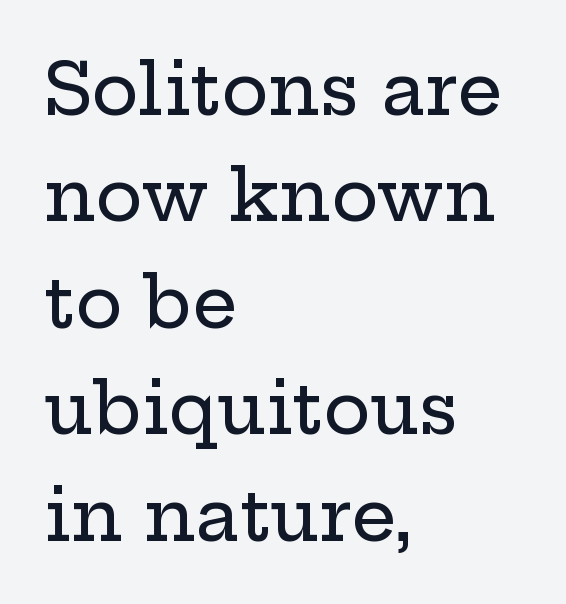
Q: Is the text italic (slanted)? A: No, it is upright.
Q: Is the typeface a serif or a sans-serif typeface? A: Serif.
Q: Is the text underlined? A: No.
Q: How is the paragraph aligned? A: Left-aligned.
Q: Is the spacing between letters normal or unusually wide? A: Normal.
Q: Is the spacing between lines tight, normal or loose? A: Normal.
Q: Width (condensed, normal, or wide)? A: Wide.
Q: Stroke contrast? A: Low.
Q: x-height? A: Medium.
Q: Monospaced? A: No.
